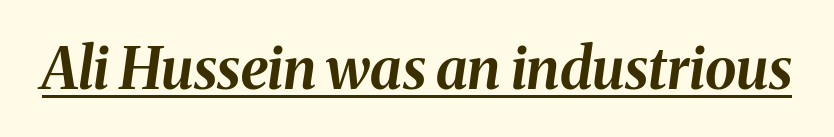
Q: Is the text bold? A: Yes.
Q: Is the text italic (slanted)? A: Yes, it leans right by about 8 degrees.
Q: Is the text underlined? A: Yes.
Q: Is the spacing between letters normal or unusually wide? A: Normal.
Q: Width (condensed, normal, or wide)? A: Normal.
Q: Stroke contrast? A: Medium.
Q: x-height? A: Medium.
Q: Monospaced? A: No.
